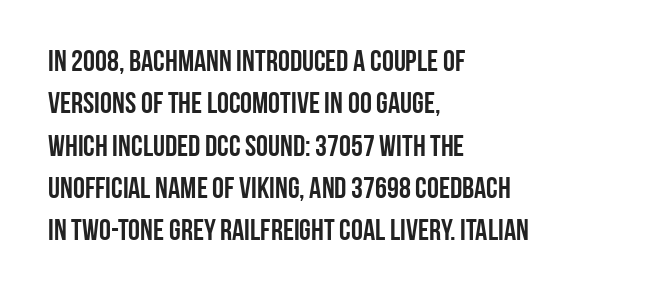
The image shows 30 px condensed sans-serif type, upright; set left-aligned, normal line spacing (1.41x), normal letter spacing, not underlined; low stroke contrast and a large x-height.
